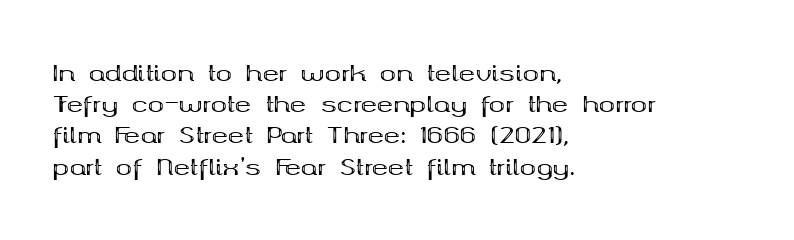
In CSS terms this would be text-align: left. Baseline-to-baseline distance is the conventional proportion of letter height. Notice how the stems are strictly vertical — no italics here. The space beneath each line is pristine and unruled. Spacing between characters is what you'd get straight out of the box. The passage shown is emphatically bold.
